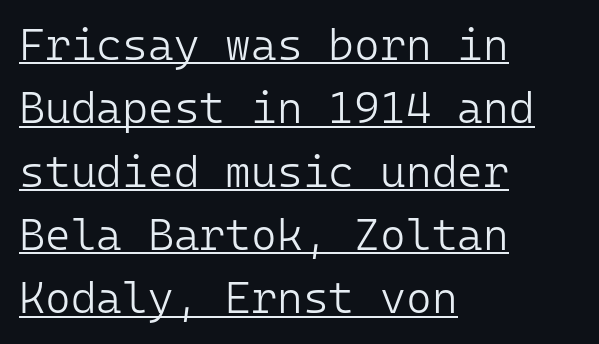
{"serif": "no", "italic": "no", "bold": "no", "weight": "light", "width": "normal", "stroke_contrast": "low", "x_height": "medium", "monospaced": "yes", "underline": "yes", "align": "left", "line_spacing": "normal", "line_spacing_ratio": 1.44, "letter_spacing": "normal", "letter_spacing_em": 0.0, "glyph_px": 44}
